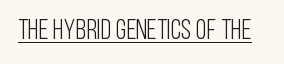
The image shows 28 px light, condensed sans-serif type, upright; set normal letter spacing, underlined; low stroke contrast and a large x-height.
